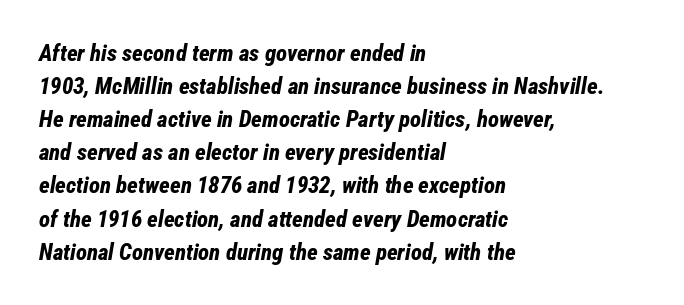
Q: Is the text bold? A: Yes.
Q: Is the text italic (slanted)? A: Yes, it leans right by about 12 degrees.
Q: Is the text underlined? A: No.
Q: How is the paragraph aligned? A: Left-aligned.
Q: Is the spacing between letters normal or unusually wide? A: Normal.
Q: Is the spacing between lines tight, normal or loose? A: Normal.
